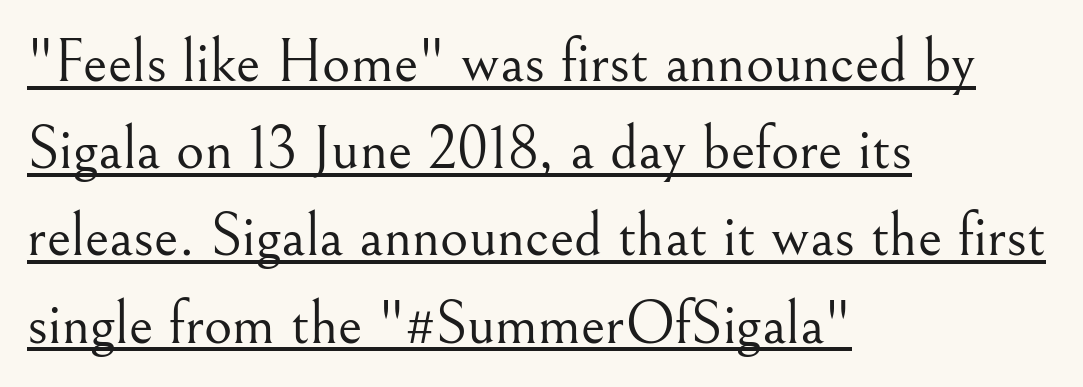
The image shows 61 px light serif type, upright; set left-aligned, normal line spacing (1.43x), normal letter spacing, underlined; medium stroke contrast and a small x-height.
